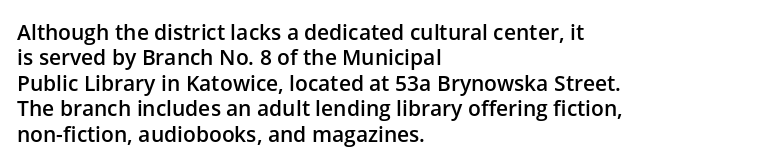
Q: Is the text bold? A: Semi-bold.
Q: Is the text italic (slanted)? A: No, it is upright.
Q: Is the text underlined? A: No.
Q: How is the paragraph aligned? A: Left-aligned.
Q: Is the spacing between letters normal or unusually wide? A: Normal.
